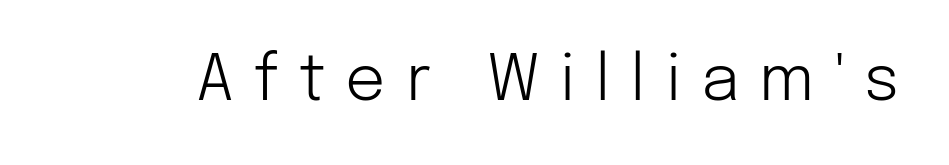
This sample uses expanded letter spacing, leaving extra air between glyphs. Do the letters lean? They stand straight. In terms of letterform style, serifs are entirely absent. The words here are not underlined.
